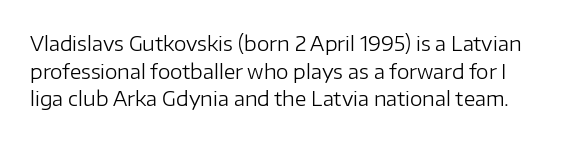
The image shows 20 px text type, upright; set normal line spacing (1.38x), normal letter spacing, not underlined.
